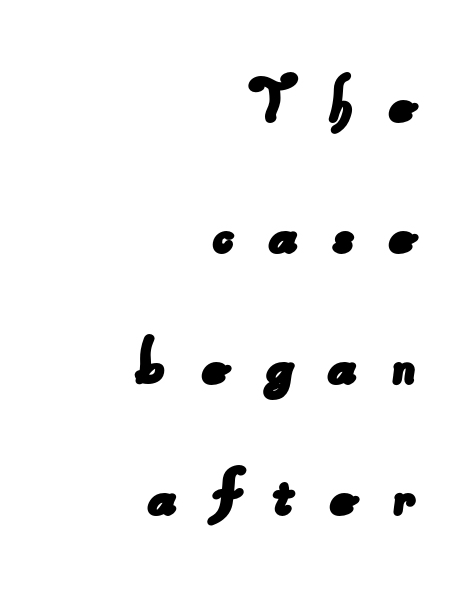
The image shows 72 px sans-serif type; set right-aligned, line spacing 1.82x, unusually wide letter spacing (+0.45 em), not underlined; low stroke contrast and a small x-height.
